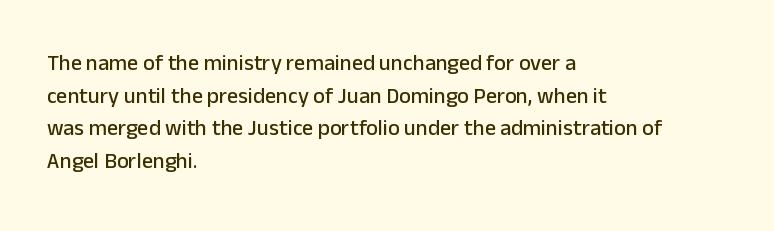
Q: Is the text italic (slanted)? A: No, it is upright.
Q: Is the text underlined? A: No.
Q: How is the paragraph aligned? A: Left-aligned.
Q: Is the spacing between letters normal or unusually wide? A: Normal.
Q: Is the spacing between lines tight, normal or loose? A: Normal.
